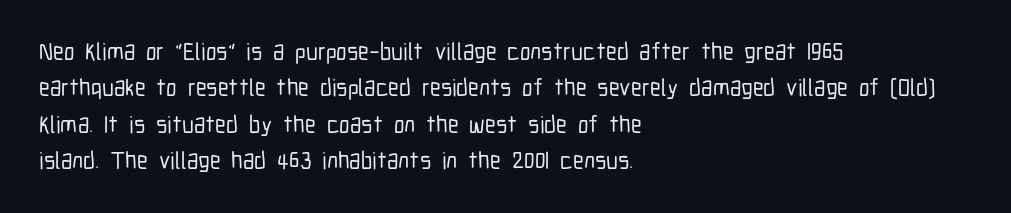
The image shows 24 px text type, upright; set left-aligned, normal line spacing (1.52x), normal letter spacing, not underlined.
